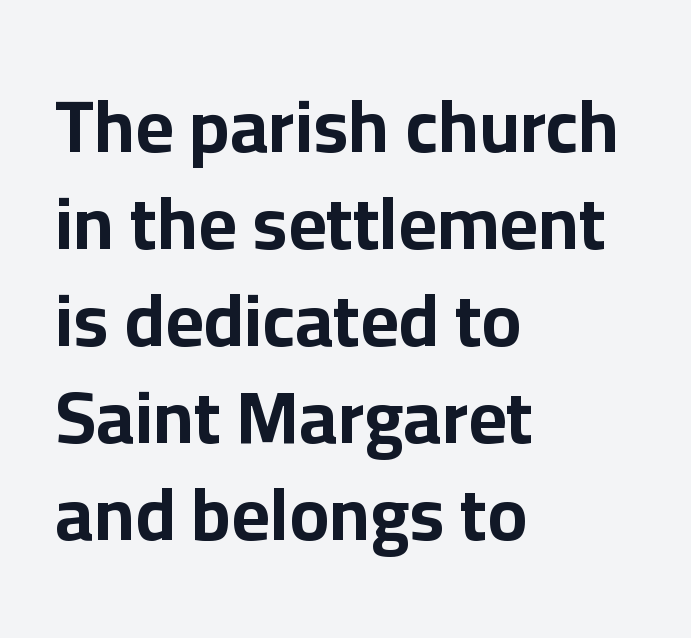
Q: Is the text bold? A: Yes.
Q: Is the text italic (slanted)? A: No, it is upright.
Q: Is the typeface a serif or a sans-serif typeface? A: Sans-serif.
Q: Is the text underlined? A: No.
Q: How is the paragraph aligned? A: Left-aligned.
Q: Is the spacing between letters normal or unusually wide? A: Normal.
Q: Is the spacing between lines tight, normal or loose? A: Normal.
Q: Width (condensed, normal, or wide)? A: Normal.
Q: Stroke contrast? A: Low.
Q: x-height? A: Medium.
Q: Monospaced? A: No.
